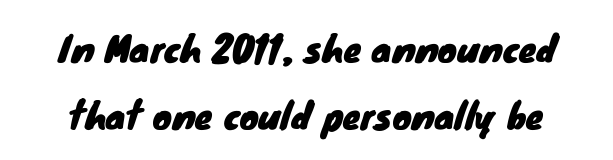
{"serif": "no", "width": "normal", "stroke_contrast": "low", "x_height": "small", "monospaced": "no", "underline": "no", "line_spacing_ratio": 1.86, "letter_spacing": "normal", "letter_spacing_em": 0.0, "glyph_px": 36}
